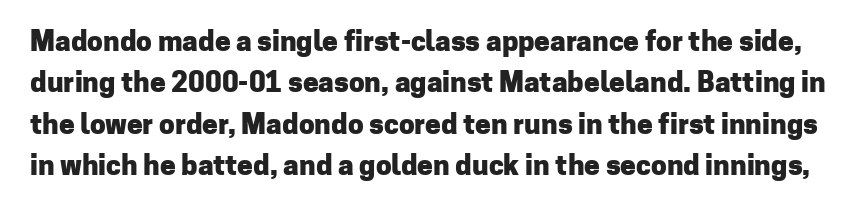
The image shows 28 px heavy sans-serif type, upright; set normal line spacing (1.48x), normal letter spacing, not underlined; low stroke contrast and a medium x-height.
